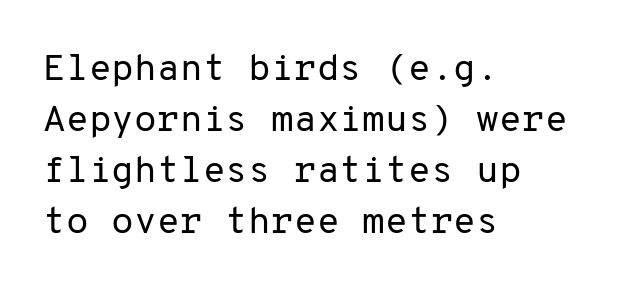
{"serif": "no", "italic": "no", "bold": "no", "weight": "regular", "width": "normal", "stroke_contrast": "low", "x_height": "medium", "monospaced": "yes", "underline": "no", "align": "left", "line_spacing": "normal", "line_spacing_ratio": 1.38, "letter_spacing": "normal", "letter_spacing_em": 0.0, "glyph_px": 37}
